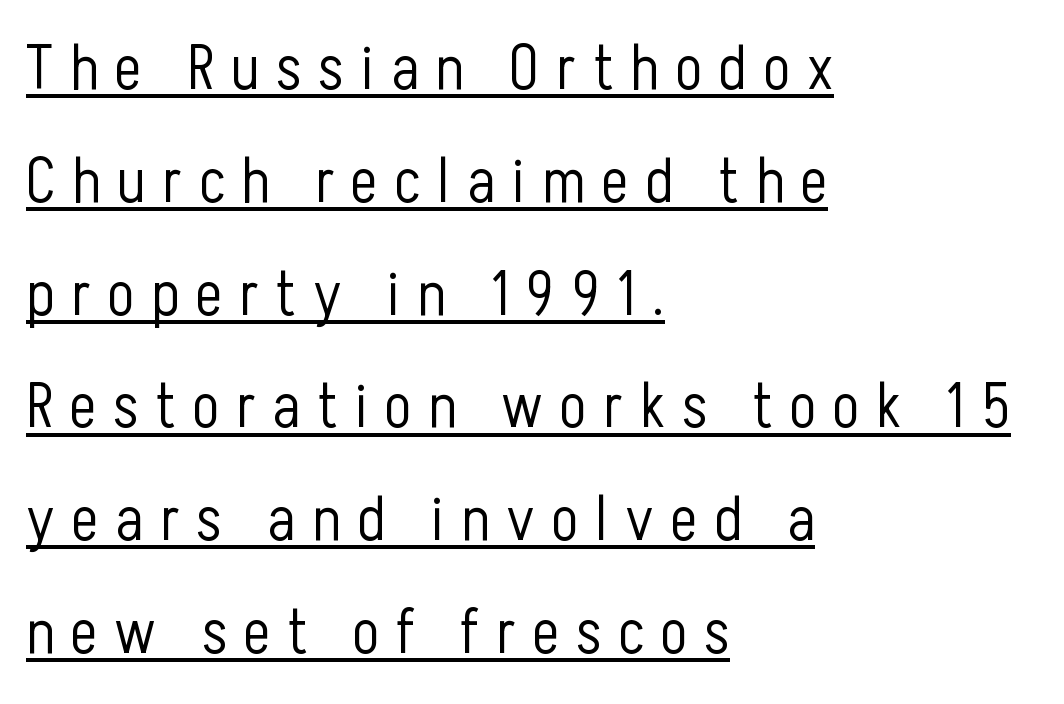
{"serif": "no", "italic": "no", "bold": "no", "weight": "light", "width": "condensed", "stroke_contrast": "low", "x_height": "medium", "monospaced": "no", "underline": "yes", "align": "left", "line_spacing_ratio": 1.79, "letter_spacing": "wide", "letter_spacing_em": 0.27, "glyph_px": 63}
